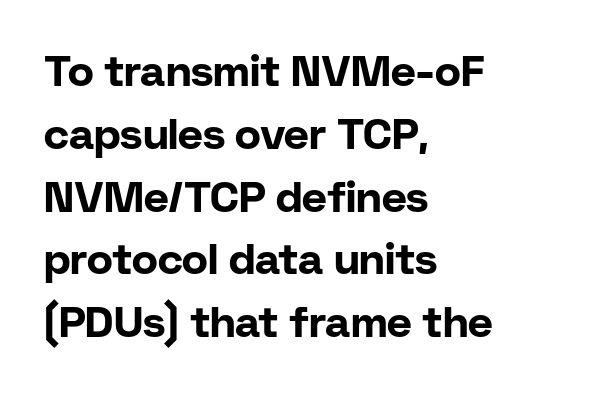
The text was rendered using a sans face with plain stroke endings. These lines were composed using upright roman letters. The designer left line spacing at the default. Look at the stroke-to-counter ratio: heavy, a bold. A classic flush-left, rag-right setting is used for this passage. Default kerning and tracking; the words read as compact shapes.
